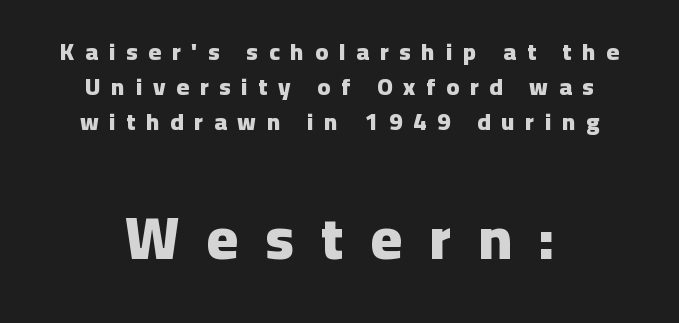
Is the type bold? Yes — the strokes are clearly thick and heavy. Is this a sans? Yes — the strokes have no serifs. Italic? Not at all — the glyphs are vertical. Honestly, the letter spacing is so wide it's the main thing you notice. In terms of leading, this rendering sits right in the middle.
